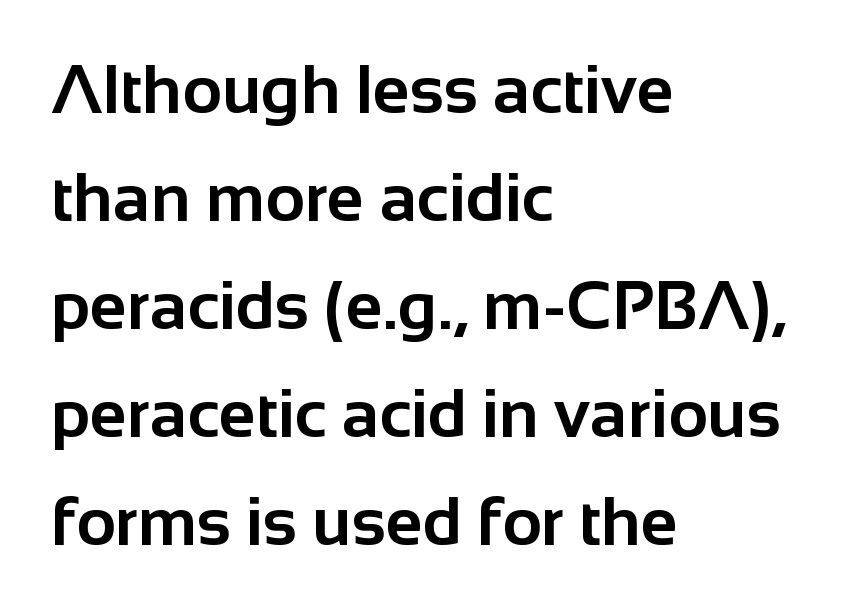
{"serif": "no", "italic": "no", "bold": "yes", "weight": "bold", "width": "normal", "stroke_contrast": "low", "x_height": "medium", "monospaced": "no", "underline": "no", "align": "left", "line_spacing": "normal", "line_spacing_ratio": 1.59, "letter_spacing": "normal", "letter_spacing_em": 0.0, "glyph_px": 68}
